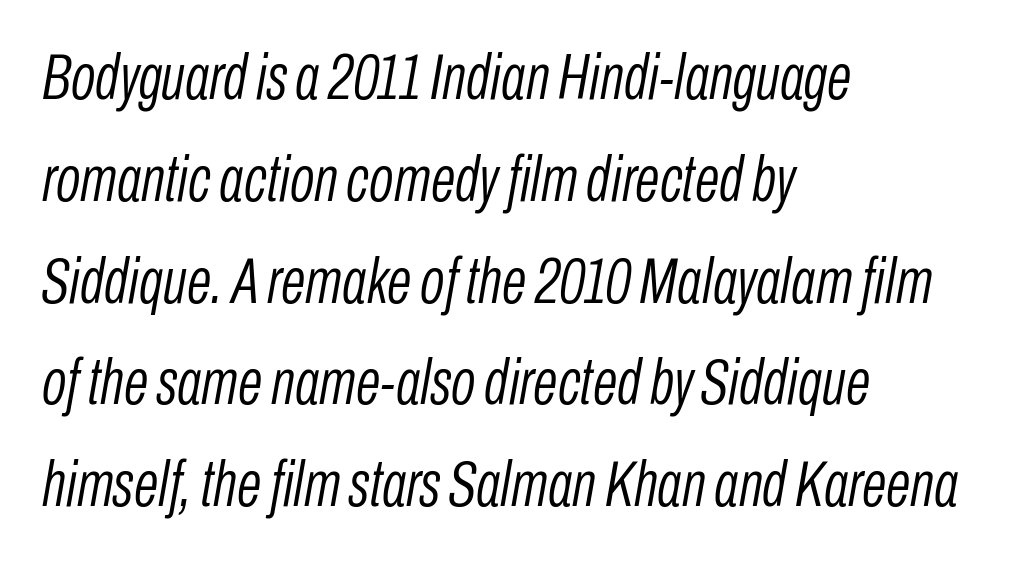
The image shows 64 px light, condensed type, italic (leaning right); set left-aligned, normal line spacing (1.59x), normal letter spacing, not underlined; low stroke contrast and a medium x-height.
